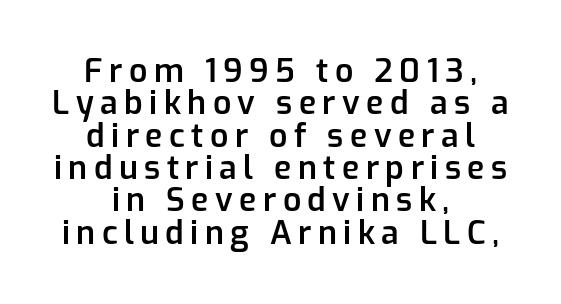
{"serif": "no", "italic": "no", "bold": "semi", "weight": "semibold", "width": "normal", "stroke_contrast": "low", "x_height": "medium", "monospaced": "no", "underline": "no", "align": "center", "line_spacing": "tight", "line_spacing_ratio": 1.01, "letter_spacing": "wide", "letter_spacing_em": 0.2, "glyph_px": 32}
